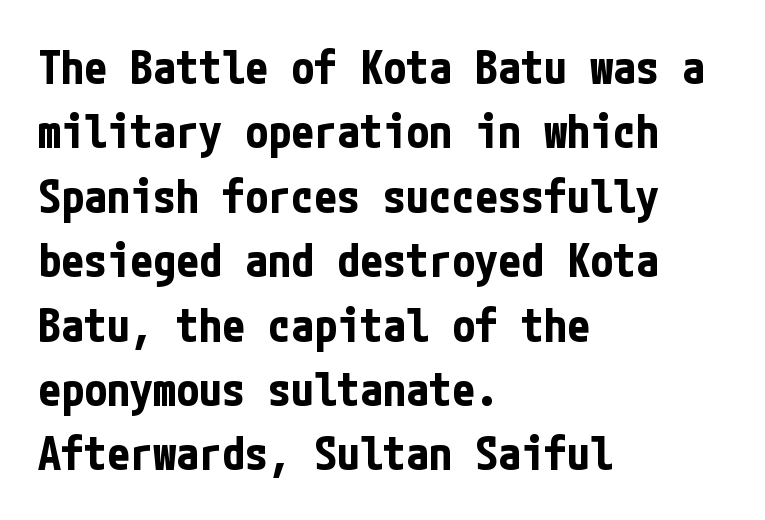
Q: Is the text bold? A: Yes.
Q: Is the text italic (slanted)? A: No, it is upright.
Q: Is the typeface a serif or a sans-serif typeface? A: Sans-serif.
Q: Is the text underlined? A: No.
Q: How is the paragraph aligned? A: Left-aligned.
Q: Is the spacing between letters normal or unusually wide? A: Normal.
Q: Is the spacing between lines tight, normal or loose? A: Normal.
Q: Width (condensed, normal, or wide)? A: Condensed.
Q: Stroke contrast? A: Low.
Q: x-height? A: Medium.
